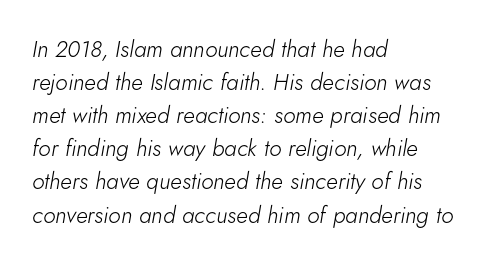
The image shows 23 px text type, italic (leaning right); set left-aligned, normal line spacing (1.44x), normal letter spacing, not underlined.
